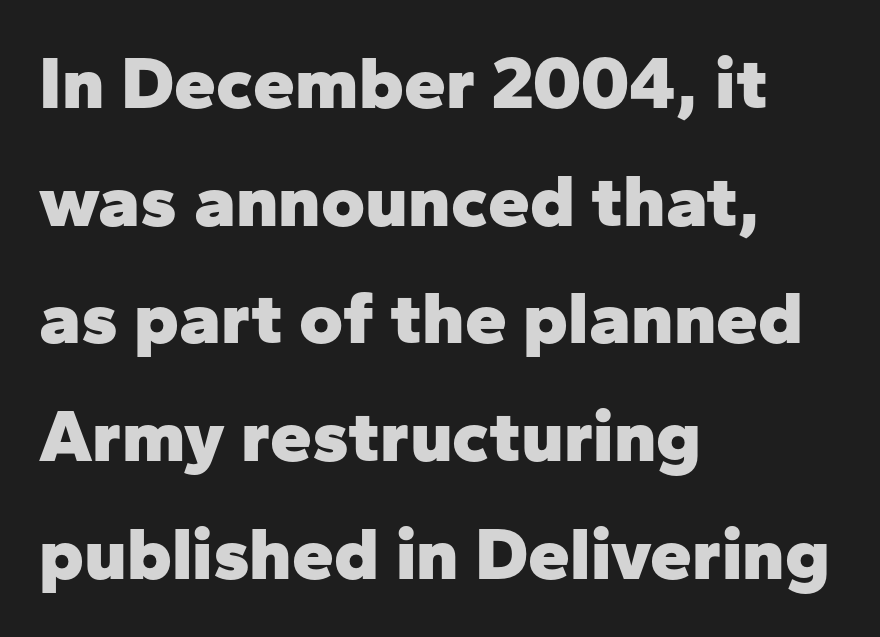
The letters stand upright; this is a roman face. Vertical spacing — default. Descenders hang freely into open space. The type family on display is of the sans-serif kind. Looks like regular typesetting: each glyph gets only the width it needs. Observe the ordinary spacing: letters are neighbours, not strangers.
